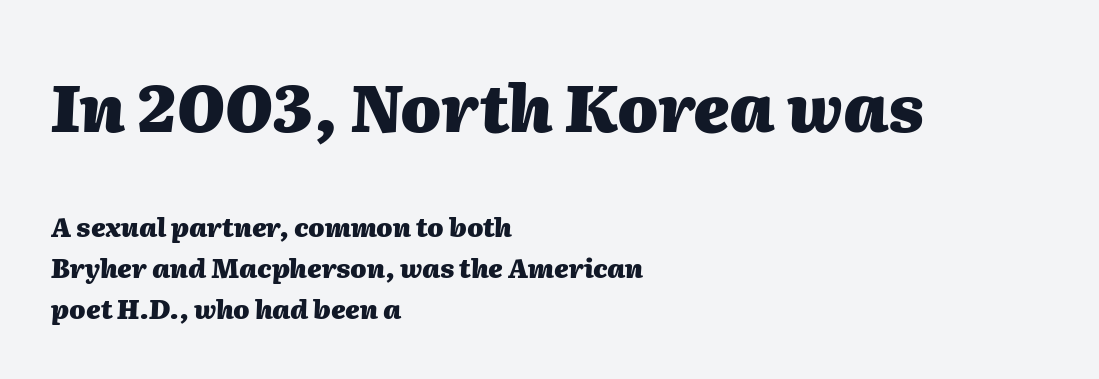
{"italic": "yes", "lean": "right", "slant_degrees": 2, "bold": "yes", "weight": "heavy", "width": "normal", "stroke_contrast": "medium", "x_height": "medium", "monospaced": "no", "underline": "no", "align": "left", "line_spacing": "normal", "line_spacing_ratio": 1.56, "letter_spacing": "normal", "letter_spacing_em": 0.0, "larger_block": "first", "size_ratio": 2.5, "glyph_px": 65}
